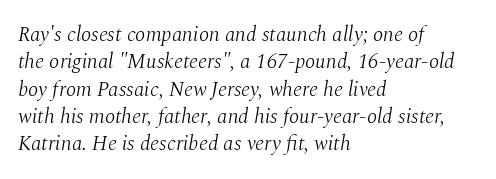
{"italic": "yes", "lean": "right", "slant_degrees": 10, "bold": "no", "underline": "no", "align": "left", "line_spacing": "normal", "line_spacing_ratio": 1.3, "letter_spacing": "normal", "letter_spacing_em": 0.0, "glyph_px": 21}
